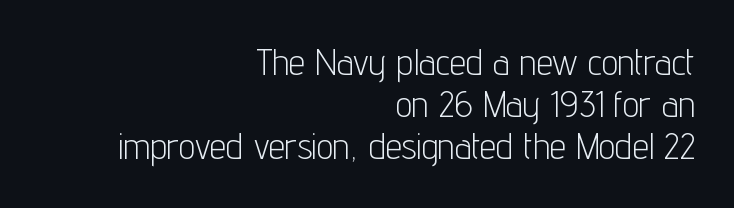
The rendering shows plain stroke endings on the letterforms — a sans-serif design. Proportional: the letters do not fall into vertical columns. This rendering uses right alignment, leaving the left contour irregular. The characters are drawn with everyday or finer stroke widths. Vertical strokes here are truly vertical. Nothing unusual about the tracking: characters are spaced as the font intends.
